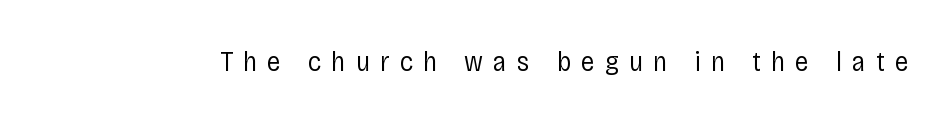
No chunkiness to these letters — they're not bold. It's the straight-up-and-down kind of type. Font category for this specimen: sans-serif. Inter-character spacing is expanded well beyond the font's built-in metrics. Here the designer chose a conventional face with non-uniform glyph widths. The gap between lines stays unmarked.
